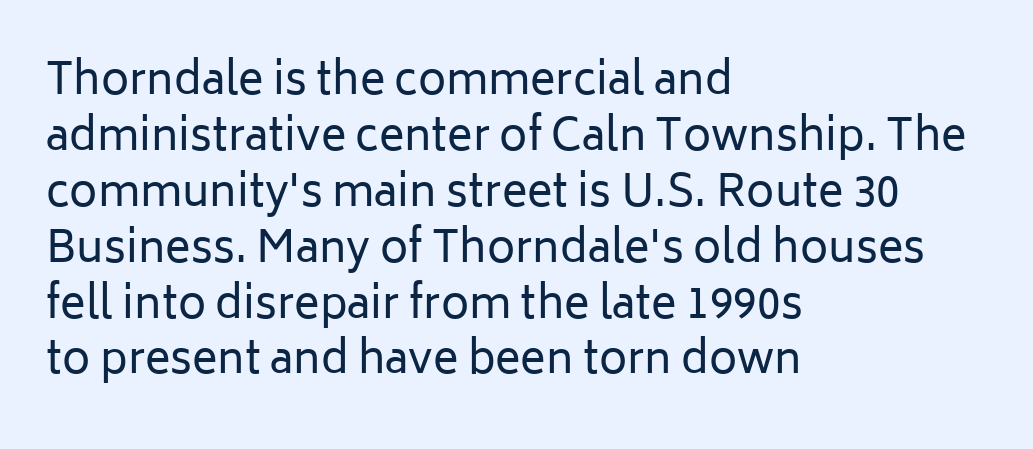
The words here are not underlined. A typesetter would mark this as roman, not italic. The letters sit at their default tracking, neither squeezed nor spread. Typeset ragged right — the left edge is the straight one. The letters advance in unequal steps, a hallmark of proportional type. Font category for this specimen: sans-serif.
